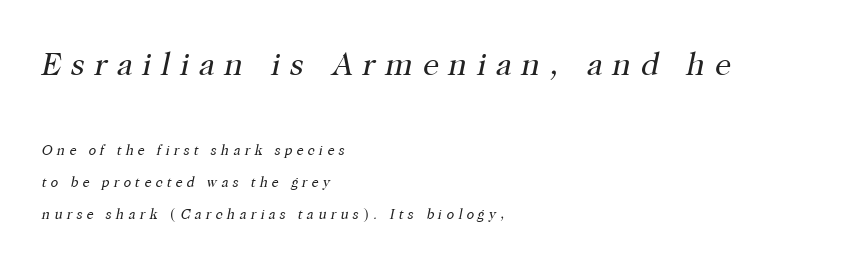
The image shows 32 px regular-weight serif type, italic (leaning right); set left-aligned, loose line spacing (2.27x), unusually wide letter spacing (+0.3 em), not underlined; the first (top) block is 2.29x larger; high stroke contrast and a medium x-height.
